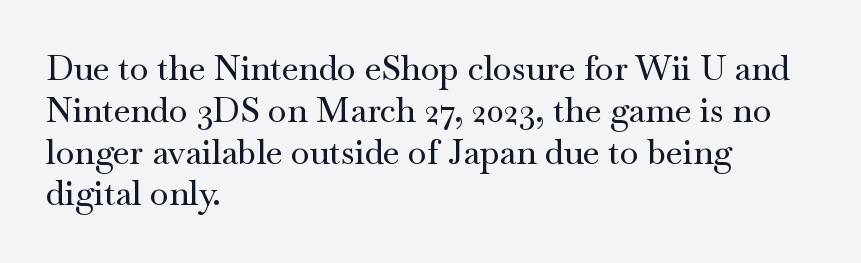
{"serif": "yes", "italic": "no", "width": "wide", "stroke_contrast": "medium", "x_height": "small", "monospaced": "no", "underline": "no", "align": "left", "line_spacing_ratio": 1.23, "letter_spacing": "normal", "letter_spacing_em": 0.0, "glyph_px": 34}
